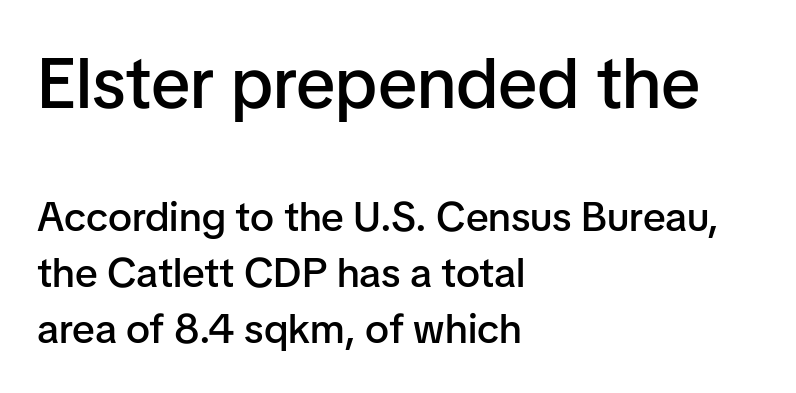
{"serif": "no", "italic": "no", "bold": "semi", "weight": "semibold", "width": "normal", "stroke_contrast": "low", "x_height": "medium", "monospaced": "no", "underline": "no", "align": "left", "line_spacing": "normal", "line_spacing_ratio": 1.36, "letter_spacing": "normal", "letter_spacing_em": 0.0, "larger_block": "first", "size_ratio": 1.73, "glyph_px": 71}
